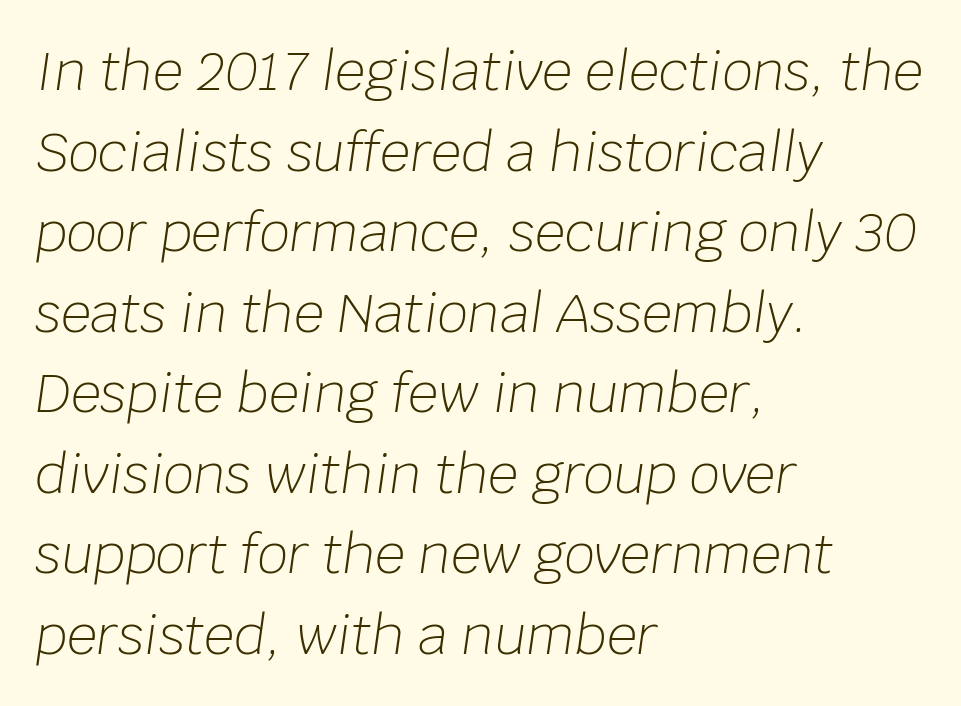
{"italic": "yes", "lean": "right", "slant_degrees": 8, "bold": "no", "weight": "light", "width": "normal", "stroke_contrast": "low", "x_height": "large", "monospaced": "no", "underline": "no", "align": "left", "line_spacing": "normal", "line_spacing_ratio": 1.52, "letter_spacing": "normal", "letter_spacing_em": 0.0, "glyph_px": 53}
